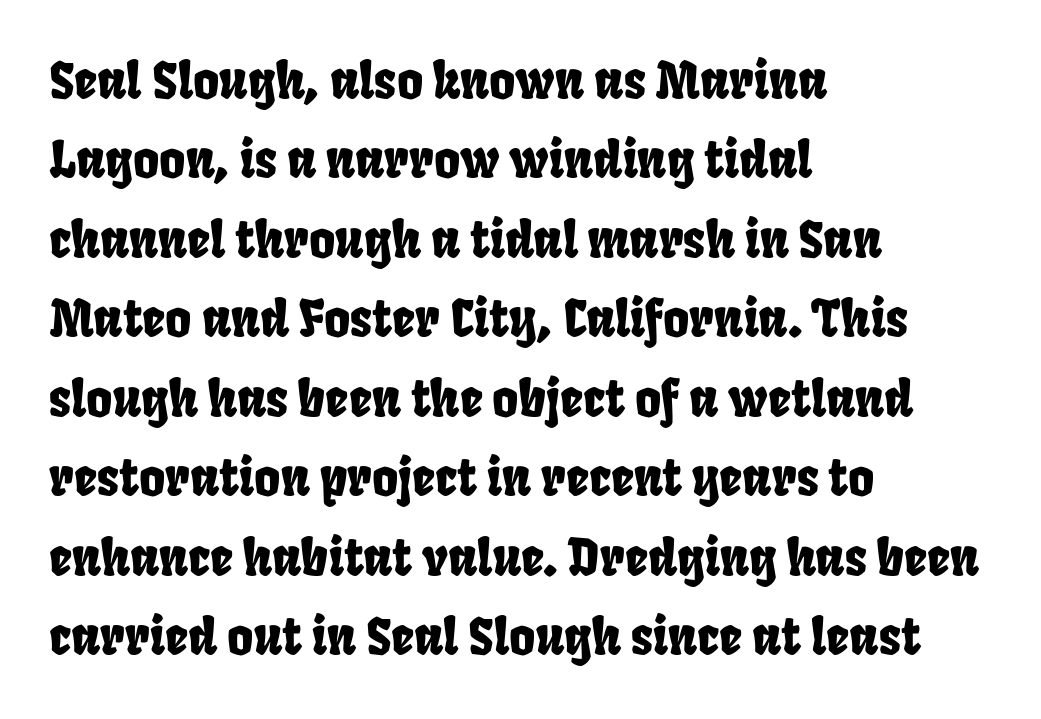
The image shows 50 px condensed sans-serif type; set left-aligned, normal line spacing (1.59x), normal letter spacing, not underlined; low stroke contrast and a large x-height.
